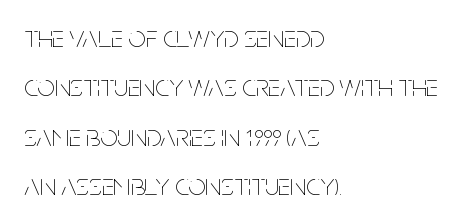
Letter spacing: default. Italic? Not at all — the glyphs are vertical. The typesetting does not lean heavy: it is not bold. The setting favours the left margin, as ordinary paragraphs usually do. Summary of vertical rhythm: regular, with standard interline spacing. A typesetter would call this proportional, since set widths differ per character.
